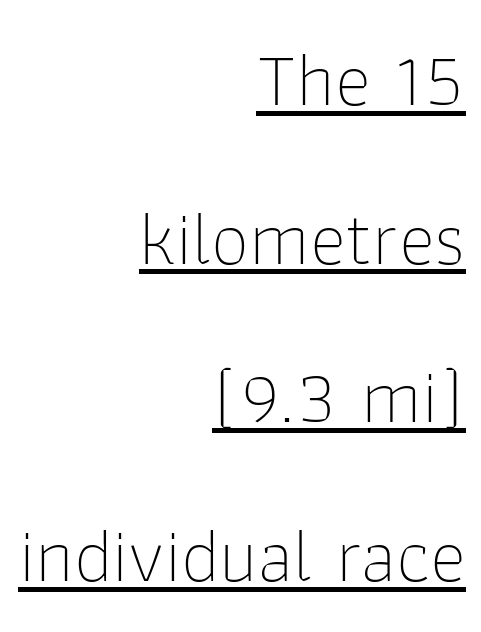
The designer dialed line spacing up above the default. Each line of the rendering has a horizontal stroke beneath the glyphs. To sum up the face: it is a sans, with no serifs. The typeface has the unassuming heft of standard copy or less.
